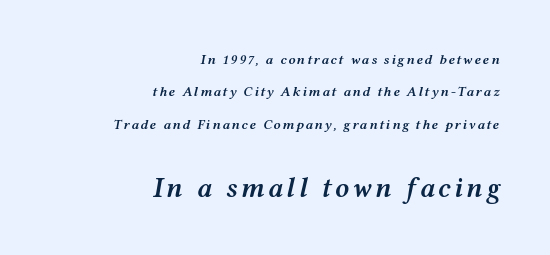
{"italic": "yes", "lean": "right", "slant_degrees": 12, "bold": "semi", "weight": "semibold", "width": "wide", "stroke_contrast": "medium", "x_height": "medium", "monospaced": "no", "underline": "no", "align": "right", "line_spacing": "loose", "line_spacing_ratio": 2.32, "larger_block": "second", "size_ratio": 2.0, "glyph_px": 28}
